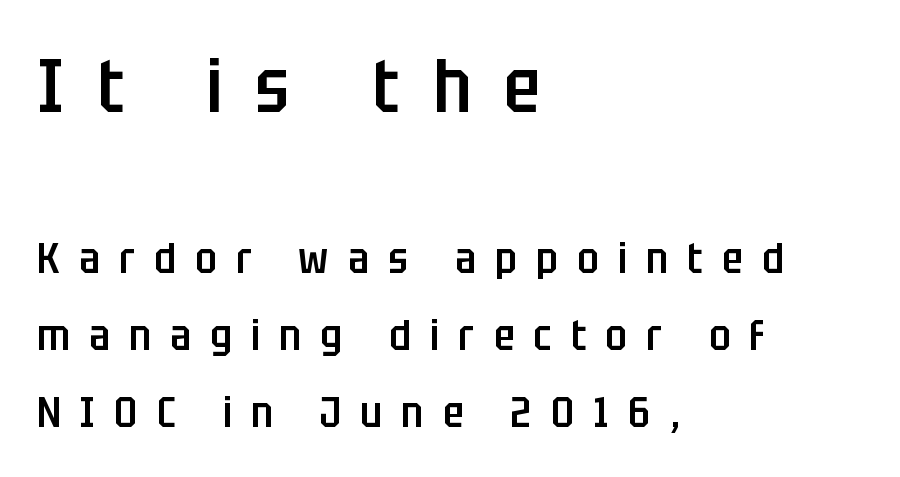
{"serif": "no", "italic": "no", "bold": "semi", "weight": "semibold", "width": "condensed", "stroke_contrast": "low", "x_height": "large", "monospaced": "no", "underline": "no", "align": "left", "line_spacing_ratio": 1.78, "letter_spacing": "wide", "letter_spacing_em": 0.45, "larger_block": "first", "size_ratio": 1.74, "glyph_px": 75}
